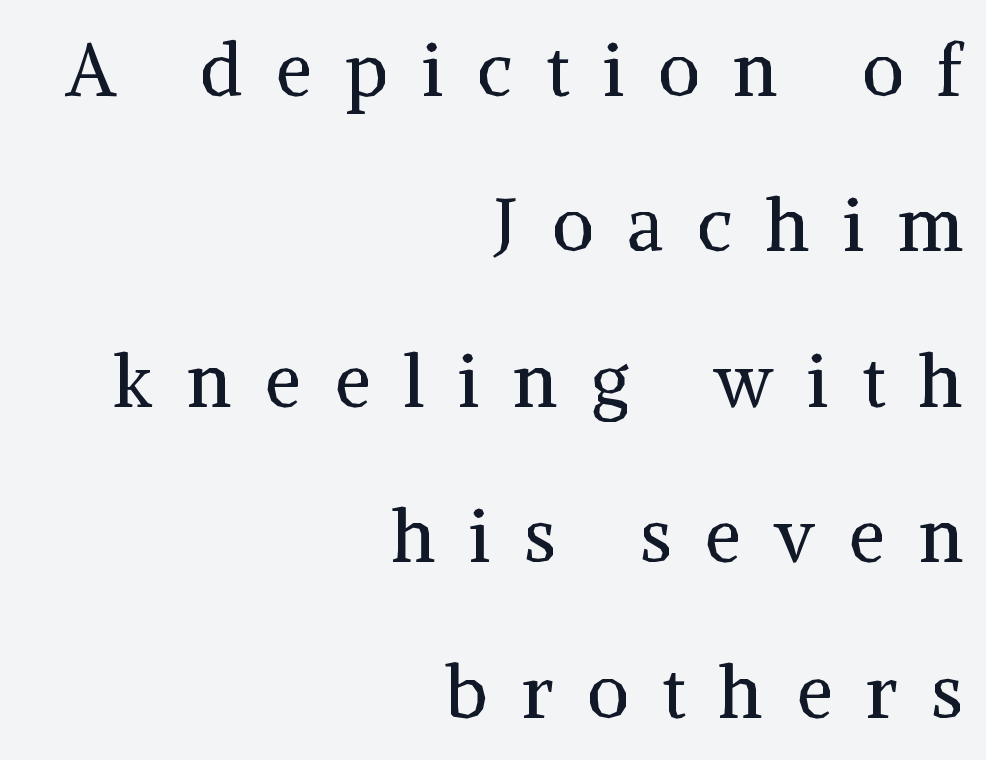
The image shows 73 px regular-weight serif type, upright; set right-aligned, loose line spacing (2.13x), unusually wide letter spacing (+0.46 em), not underlined; medium stroke contrast and a medium x-height.
